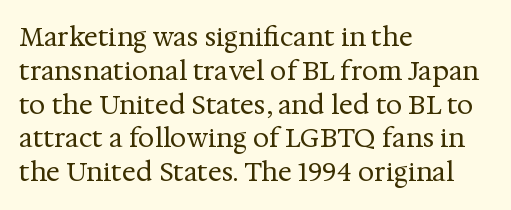
The image shows 26 px text type, upright; set left-aligned, normal line spacing (1.3x), normal letter spacing, not underlined.
